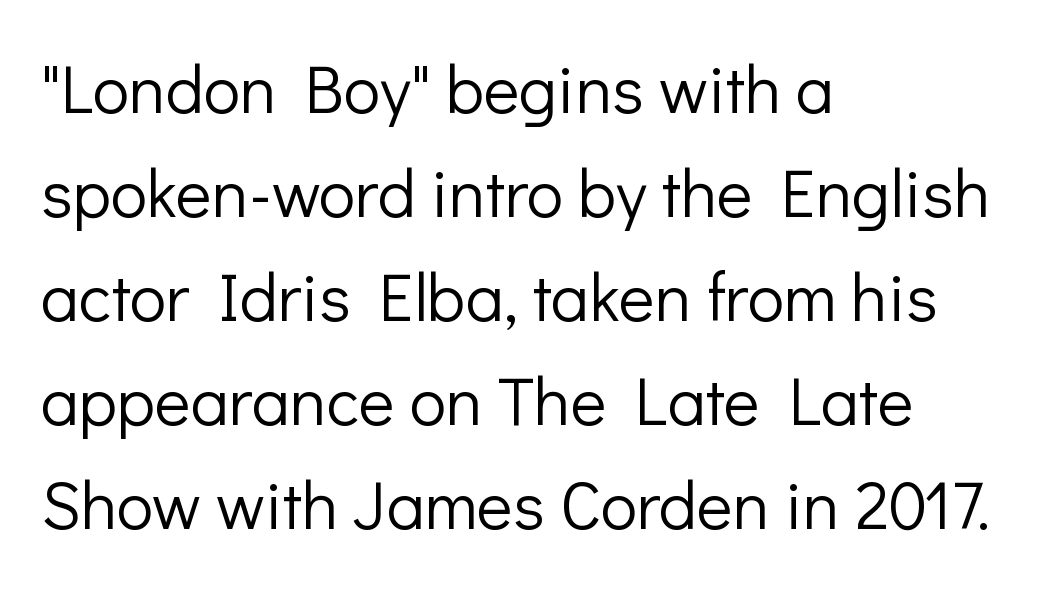
{"serif": "no", "italic": "no", "bold": "no", "weight": "light", "width": "normal", "stroke_contrast": "low", "x_height": "medium", "monospaced": "no", "underline": "no", "align": "left", "line_spacing": "normal", "line_spacing_ratio": 1.53, "letter_spacing": "normal", "letter_spacing_em": 0.0, "glyph_px": 68}
